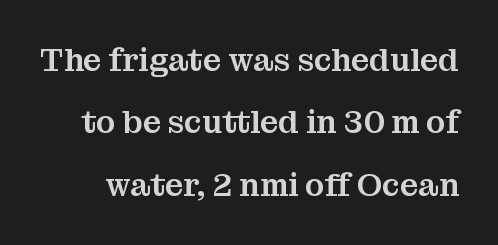
{"serif": "yes", "italic": "no", "width": "normal", "stroke_contrast": "medium", "x_height": "medium", "monospaced": "no", "underline": "no", "line_spacing": "loose", "line_spacing_ratio": 1.95, "letter_spacing": "normal", "letter_spacing_em": 0.0, "glyph_px": 32}
